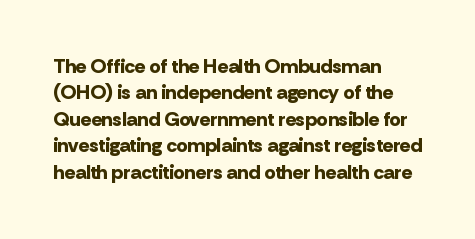
No extra tracking has been applied to these lines. The font is running at its bold setting. Students, observe: this is what conventionally led text looks like. Ascenders rise straight up at ninety degrees.
